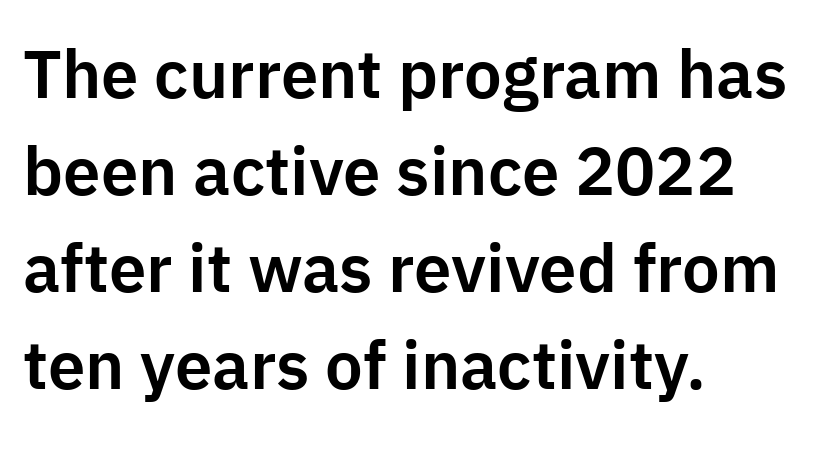
Italic? Not at all — the glyphs are vertical. The gaps between neighbouring characters are ordinary and unremarkable. A student would call this left alignment; a typographer would say flush left, rag right. Spacing verdict: proportional, widths tailored to each character. Descenders hang freely into open space. The passage shown is typeset with a sans-serif family.
